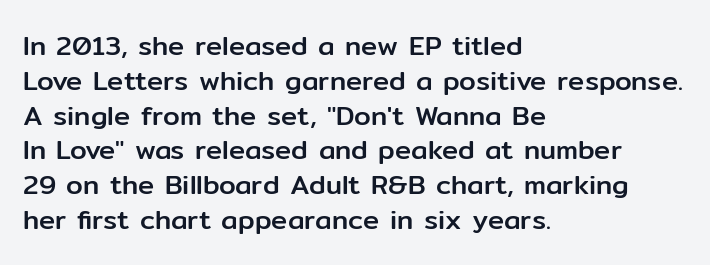
Q: Is the text italic (slanted)? A: No, it is upright.
Q: Is the text underlined? A: No.
Q: How is the paragraph aligned? A: Left-aligned.
Q: Is the spacing between letters normal or unusually wide? A: Normal.
Q: Is the spacing between lines tight, normal or loose? A: Normal.
